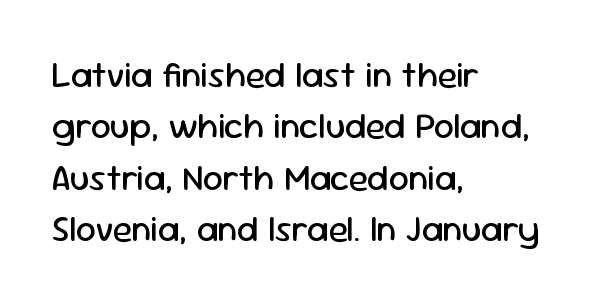
{"serif": "no", "italic": "no", "bold": "no", "weight": "regular", "width": "normal", "stroke_contrast": "low", "x_height": "medium", "monospaced": "no", "underline": "no", "align": "left", "line_spacing": "normal", "line_spacing_ratio": 1.43, "letter_spacing": "normal", "letter_spacing_em": 0.0, "glyph_px": 36}
